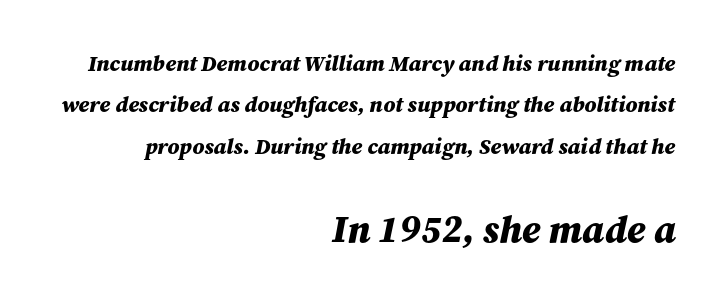
The space beneath each line is pristine and unruled. Notice how the stems are inclined rather than vertical — that's the hallmark of italics. Caption: upper text group reduced, lower text group enlarged. Notice how the passage keeps a crisp vertical edge on the right only. You could not count columns in this text — the font is proportionally spaced.
